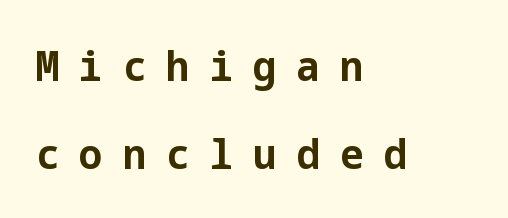
Short note: letters widely spaced. The words here are not underlined. The characters look thick and weighty, a clear bold. Does the lettering tilt? It doesn't — this is upright.
